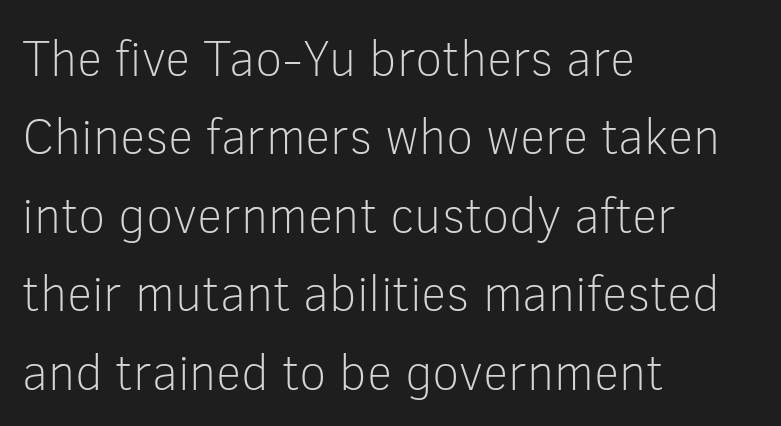
{"serif": "no", "italic": "no", "bold": "no", "weight": "light", "width": "normal", "stroke_contrast": "low", "x_height": "medium", "monospaced": "no", "underline": "no", "align": "left", "line_spacing": "normal", "line_spacing_ratio": 1.57, "letter_spacing": "normal", "letter_spacing_em": 0.0, "glyph_px": 50}
